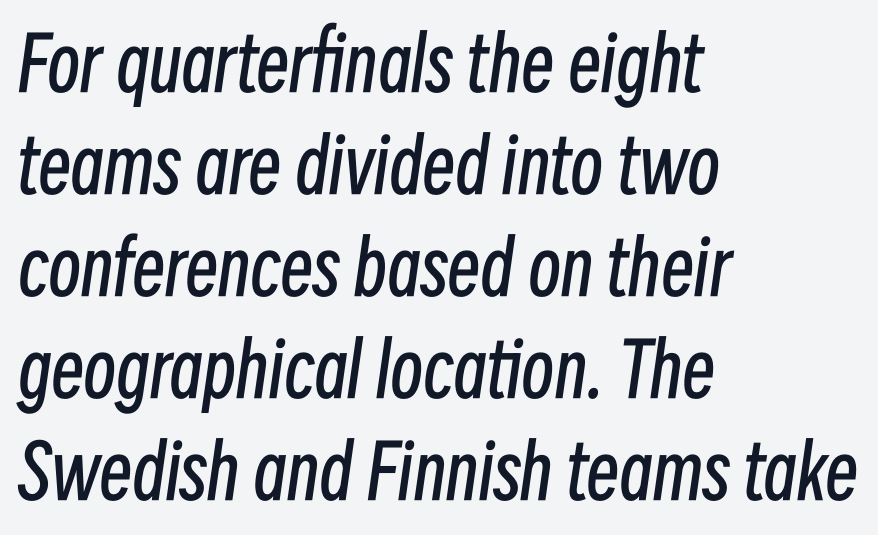
Q: Is the text bold? A: No.
Q: Is the text italic (slanted)? A: Yes, it leans right by about 8 degrees.
Q: Is the text underlined? A: No.
Q: How is the paragraph aligned? A: Left-aligned.
Q: Is the spacing between letters normal or unusually wide? A: Normal.
Q: Is the spacing between lines tight, normal or loose? A: Normal.
Q: Width (condensed, normal, or wide)? A: Condensed.
Q: Stroke contrast? A: Low.
Q: x-height? A: Medium.
Q: Monospaced? A: No.
